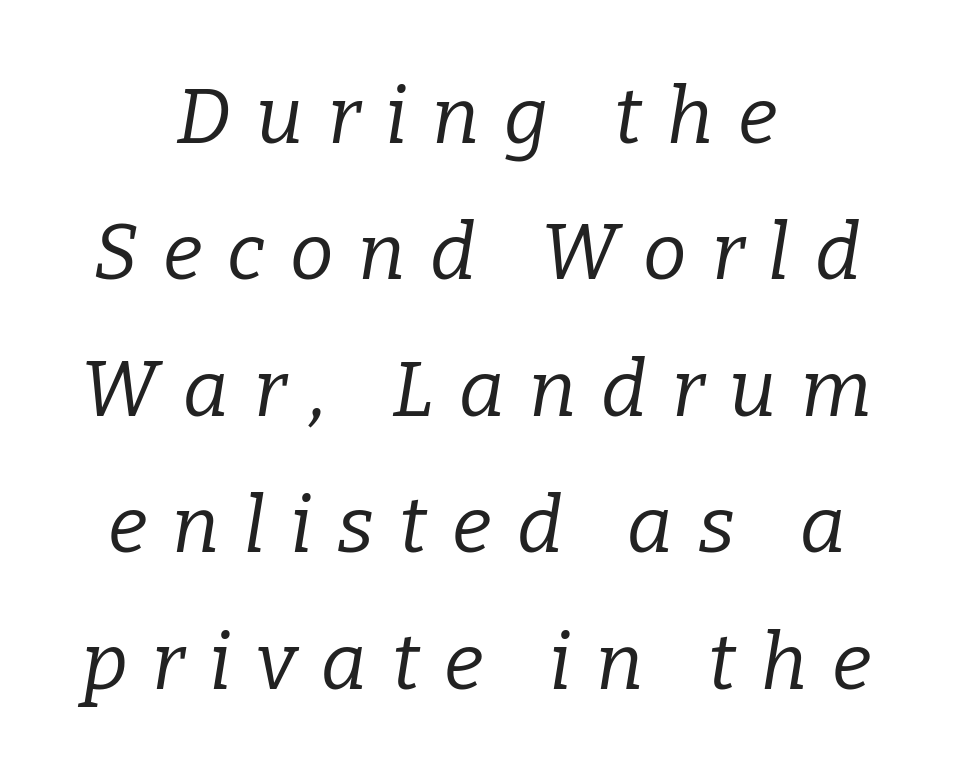
Visually the block forms a symmetrical silhouette, jagged on both flanks. The rendering uses natural spacing where letterforms have individual widths. Short note: letters widely spaced. The letters carry serifs — small finishing strokes at the ends of their stems. Heaviness? Minimal to ordinary, like unemphasized prose.
